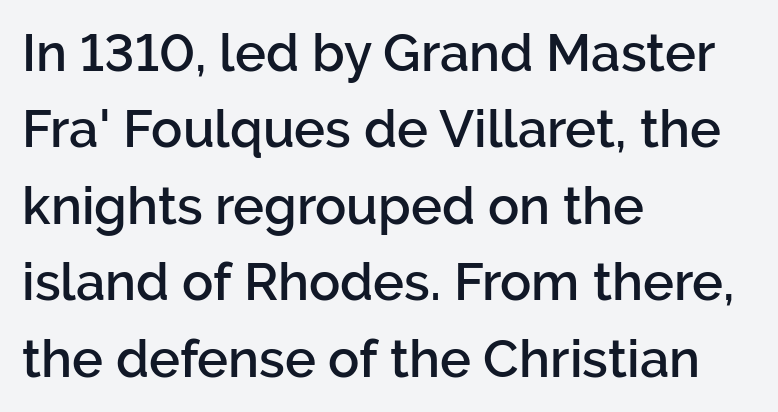
{"serif": "no", "italic": "no", "bold": "semi", "weight": "semibold", "width": "normal", "stroke_contrast": "low", "x_height": "medium", "monospaced": "no", "underline": "no", "align": "left", "line_spacing": "normal", "line_spacing_ratio": 1.47, "letter_spacing": "normal", "letter_spacing_em": 0.0, "glyph_px": 52}
